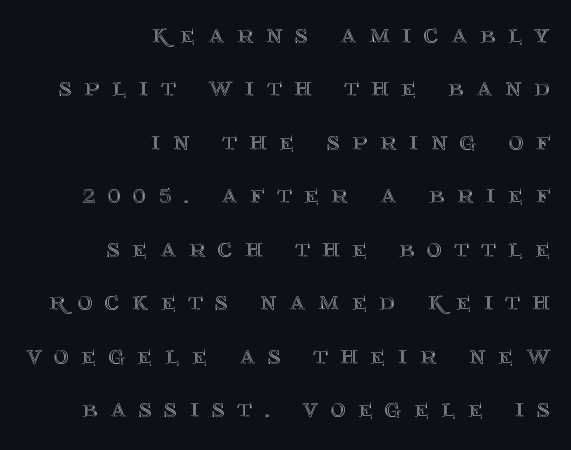
{"italic": "no", "width": "normal", "x_height": "large", "monospaced": "no", "underline": "no", "align": "right", "line_spacing": "loose", "line_spacing_ratio": 1.91, "letter_spacing": "wide", "letter_spacing_em": 0.45, "glyph_px": 28}
